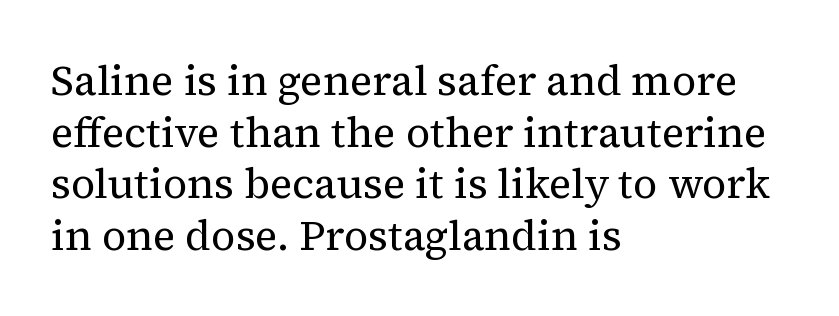
The baseline area is clear. The cut favours lightness, reaching ordinary text weight at its darkest. The paragraph shown leans on its left margin. Rendered with straight, roman letterforms. Here the designer chose a conventional face with non-uniform glyph widths. Little horizontal feet cap the strokes, marking this as serif type.
